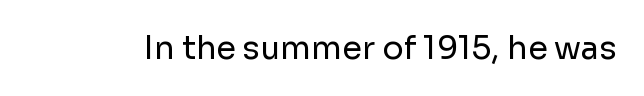
The image shows 32 px regular-weight sans-serif type, upright; set normal letter spacing, not underlined; low stroke contrast and a medium x-height.
